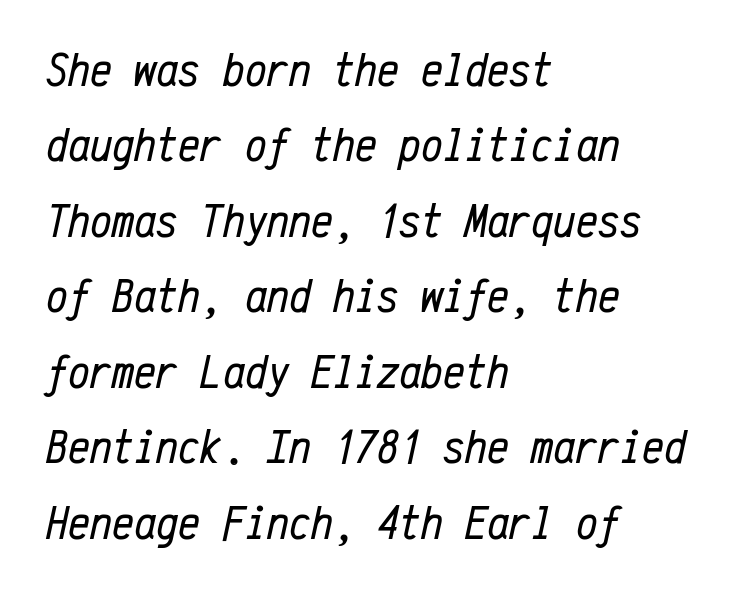
{"italic": "yes", "lean": "right", "slant_degrees": 12, "bold": "no", "weight": "regular", "width": "condensed", "stroke_contrast": "low", "x_height": "medium", "monospaced": "yes", "underline": "no", "align": "left", "line_spacing": "normal", "line_spacing_ratio": 1.54, "letter_spacing": "normal", "letter_spacing_em": 0.0, "glyph_px": 49}
